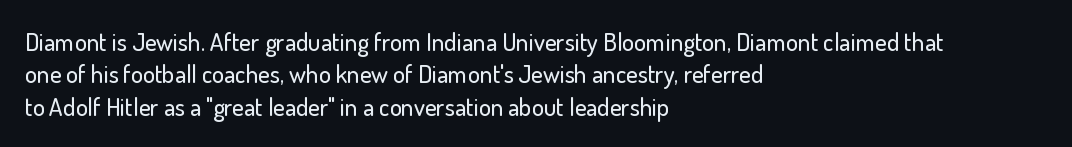
{"italic": "no", "underline": "no", "align": "left", "line_spacing": "normal", "line_spacing_ratio": 1.3, "letter_spacing": "normal", "letter_spacing_em": 0.0, "glyph_px": 25}
